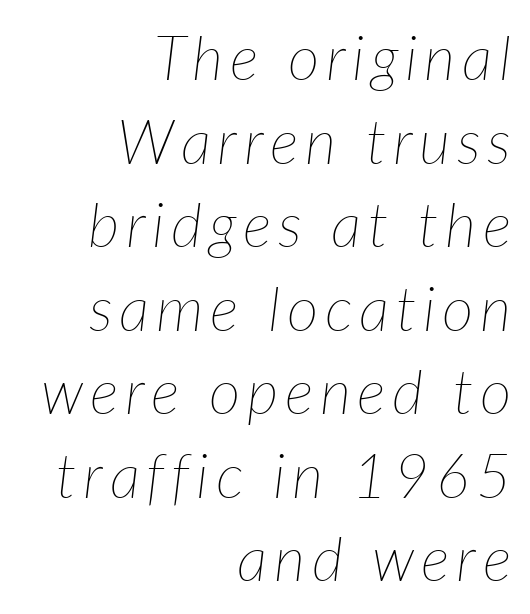
Descenders hang freely into open space. The glyphs look as if they've been sheared to an angle. Baseline-to-baseline distance is the conventional proportion of letter height. This sample has the flowing, uneven cadence of proportional lettering. Each line ends at the same right margin while the left side varies. Each stroke keeps to a modest, everyday thickness or less.
